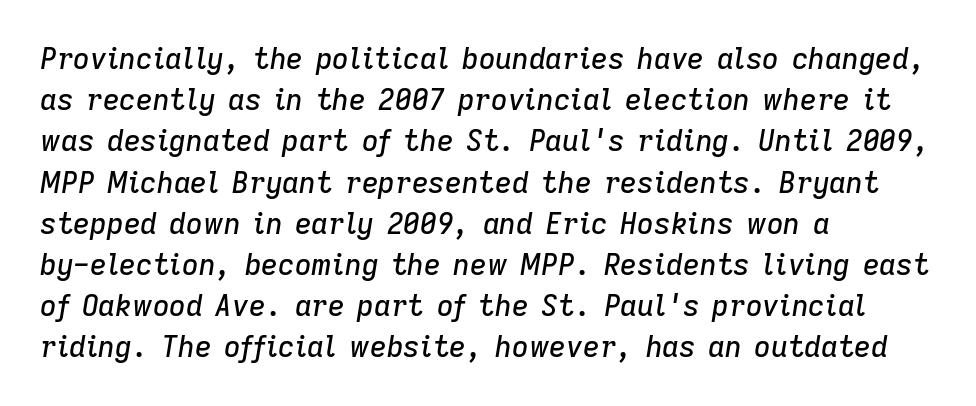
The designer left line spacing at the default. The letters advance in unequal steps, a hallmark of proportional type. Unmarked baselines from the first word to the last. Does extra space separate the letters? No, they use regular spacing. In terms of posture, this sample is oblique. Reading down the block, your eye returns to a fixed left position each line.
